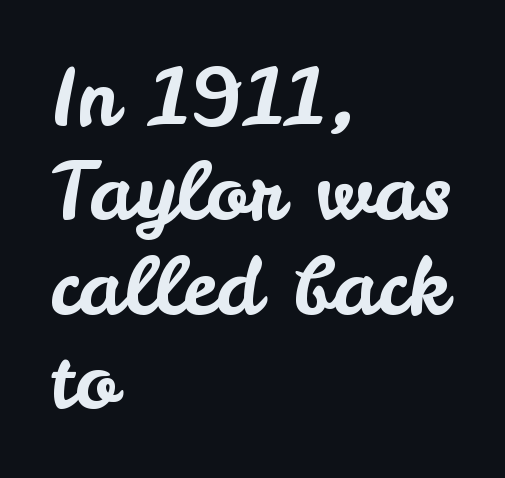
The image shows 78 px sans-serif type; set left-aligned, line spacing 1.21x, normal letter spacing, not underlined; low stroke contrast and a small x-height.
